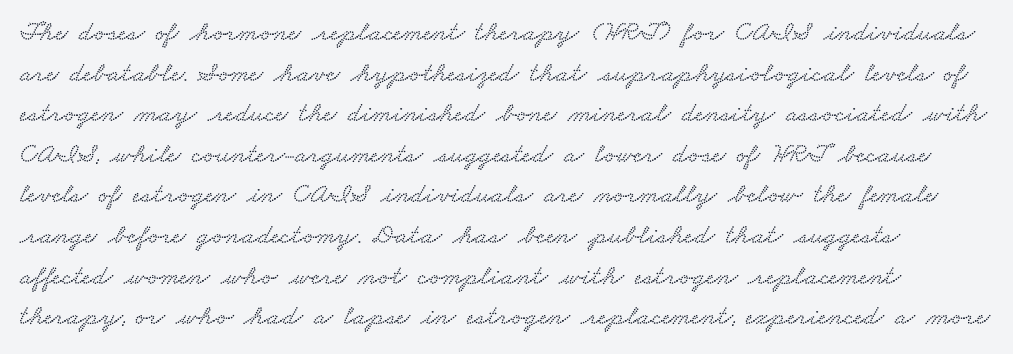
{"serif": "yes", "width": "wide", "stroke_contrast": "low", "x_height": "small", "monospaced": "no", "underline": "no", "line_spacing": "normal", "line_spacing_ratio": 1.45, "letter_spacing": "normal", "letter_spacing_em": 0.0, "glyph_px": 28}
